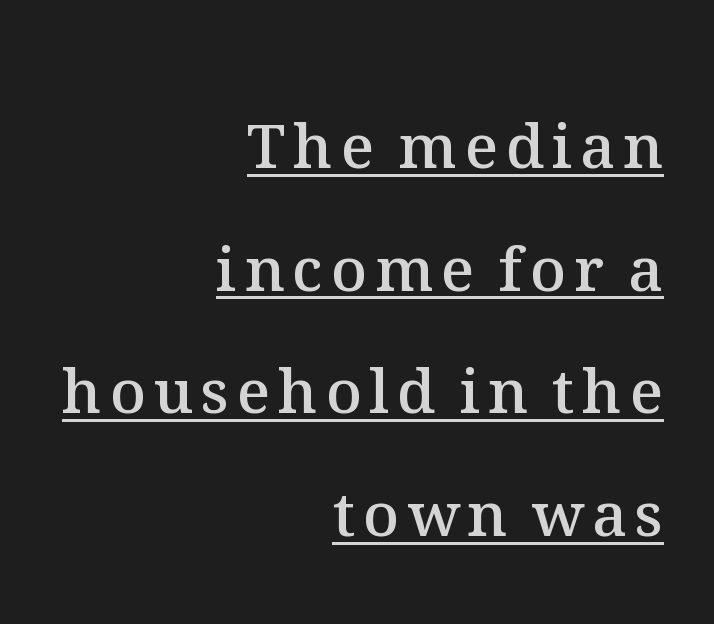
The letters are semibold — heavier than regular but short of a full bold. Ordinary non-slanted type is in use. A typesetter would call this proportional, since set widths differ per character. How would I describe the line gaps? Wide and relaxed. A rule runs beneath these lines of type.
